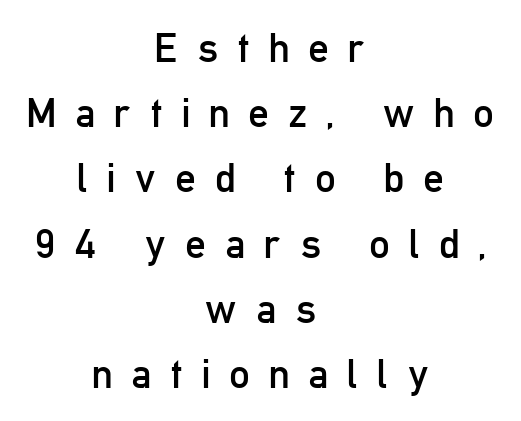
Underline: absent. Letterform terminals end flat and unadorned throughout the passage. The typography opts for an upright posture over an oblique one. The vertical gap from one line to the next is medium. Neither beginnings nor endings align; midpoints do. There is plenty of visible air inserted between adjacent glyphs.
